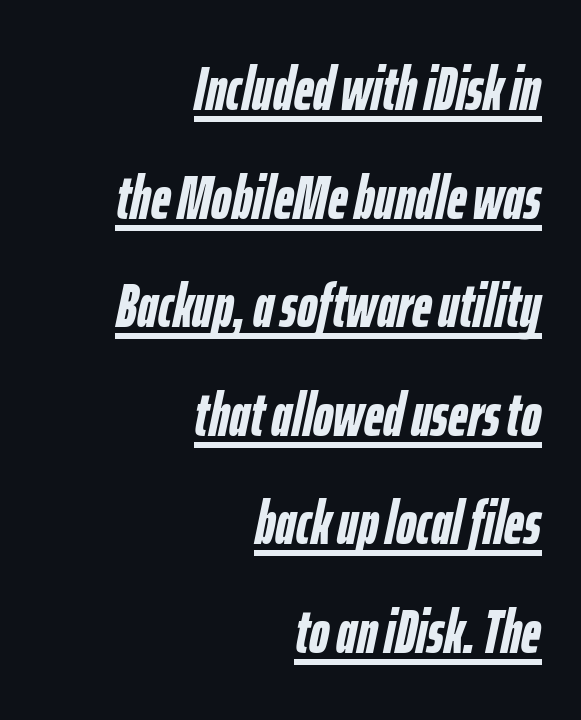
The image shows 61 px semibold, condensed type, italic (leaning right); set right-aligned, line spacing 1.78x, normal letter spacing, underlined; low stroke contrast and a medium x-height.
